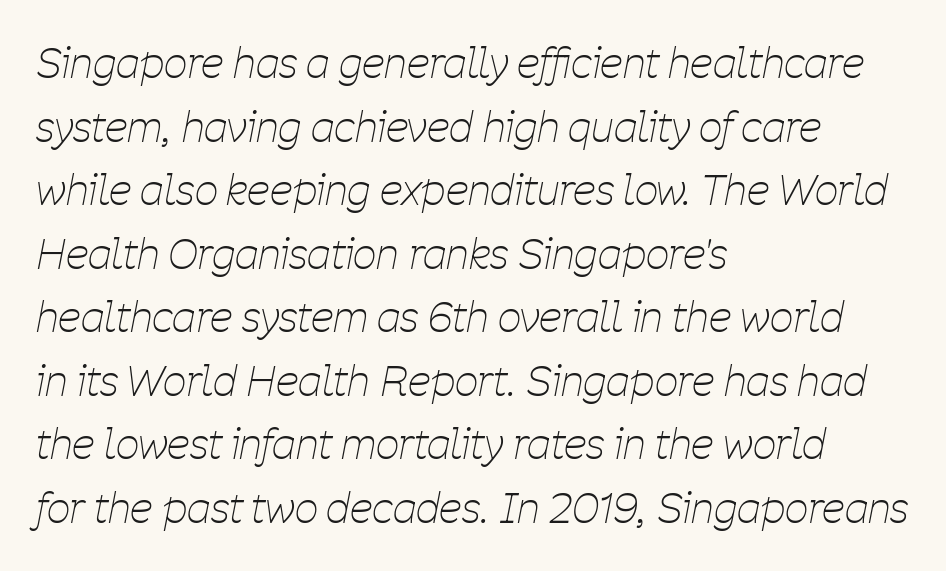
Q: Is the text bold? A: No.
Q: Is the text italic (slanted)? A: Yes, it leans right by about 11 degrees.
Q: Is the text underlined? A: No.
Q: How is the paragraph aligned? A: Left-aligned.
Q: Is the spacing between letters normal or unusually wide? A: Normal.
Q: Is the spacing between lines tight, normal or loose? A: Normal.
Q: Width (condensed, normal, or wide)? A: Condensed.
Q: Stroke contrast? A: Low.
Q: x-height? A: Medium.
Q: Monospaced? A: No.
